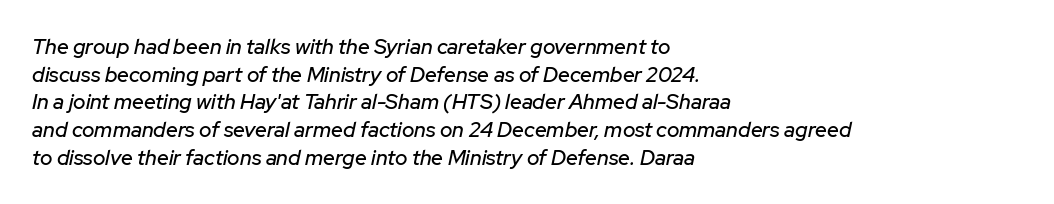
{"italic": "yes", "lean": "right", "slant_degrees": 12, "underline": "no", "align": "left", "line_spacing": "normal", "line_spacing_ratio": 1.32, "letter_spacing": "normal", "letter_spacing_em": 0.0, "glyph_px": 21}
